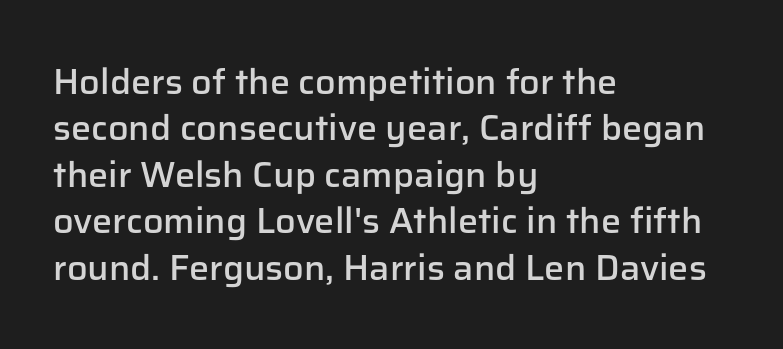
Classification — sans serif. These lines keep a tight, regular rhythm from letter to letter. The leading is moderate, giving the passage an even texture. Is there any slant? The stems are plumb.
